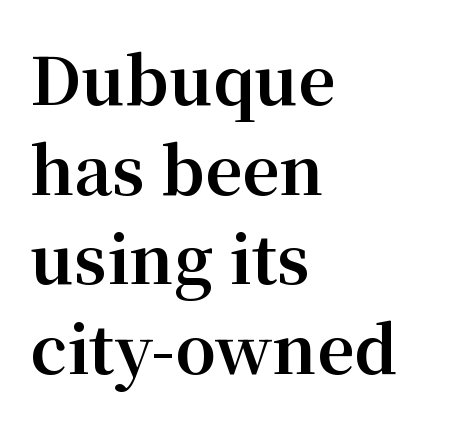
Typographically, this falls in the serif category. How heavy is the stroke? Heavy — this is a bold. One-word summary of the alignment: left. Nobody touched the tracking dial on this one.
